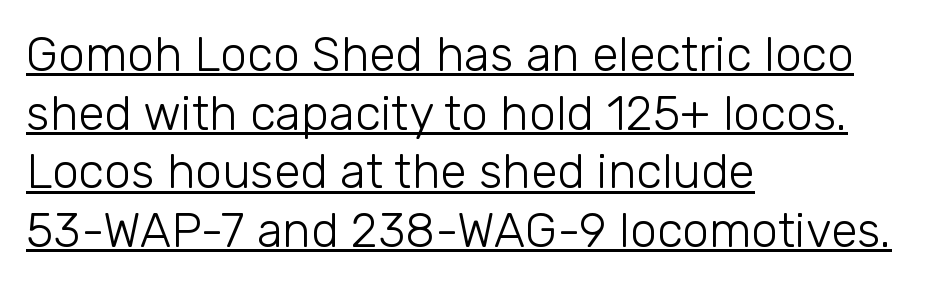
Glyph-to-glyph distance matches everyday printed text. The typography opts for an upright posture over an oblique one. Decoration check: the copy is underlined. Character widths vary here, with narrow letters taking less room than wide ones. Caption: face not bold, strokes unweighted.
